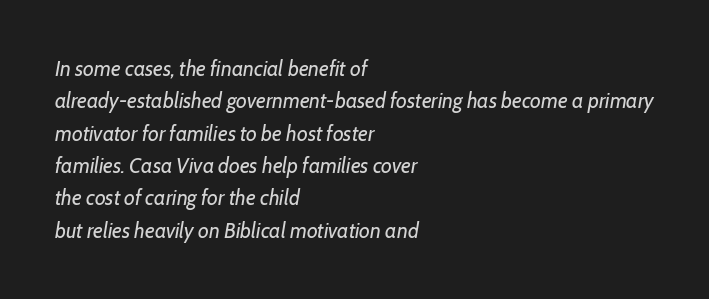
Q: Is the text bold? A: No.
Q: Is the text italic (slanted)? A: Yes, it leans right by about 7 degrees.
Q: Is the text underlined? A: No.
Q: How is the paragraph aligned? A: Left-aligned.
Q: Is the spacing between letters normal or unusually wide? A: Normal.
Q: Is the spacing between lines tight, normal or loose? A: Normal.
